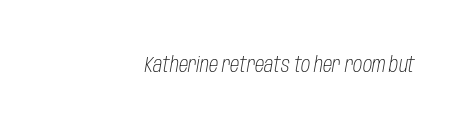
The image shows 21 px text type, italic (leaning right); set normal letter spacing, not underlined.
